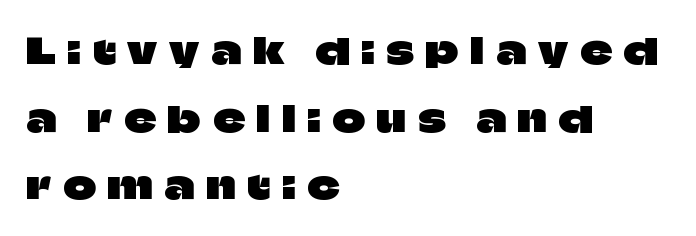
Q: Is the text italic (slanted)? A: No, it is upright.
Q: Is the typeface a serif or a sans-serif typeface? A: Sans-serif.
Q: Is the text underlined? A: No.
Q: How is the paragraph aligned? A: Left-aligned.
Q: Is the spacing between letters normal or unusually wide? A: Unusually wide.
Q: Is the spacing between lines tight, normal or loose? A: Loose.
Q: Width (condensed, normal, or wide)? A: Normal.
Q: Stroke contrast? A: Low.
Q: x-height? A: Large.
Q: Monospaced? A: No.
